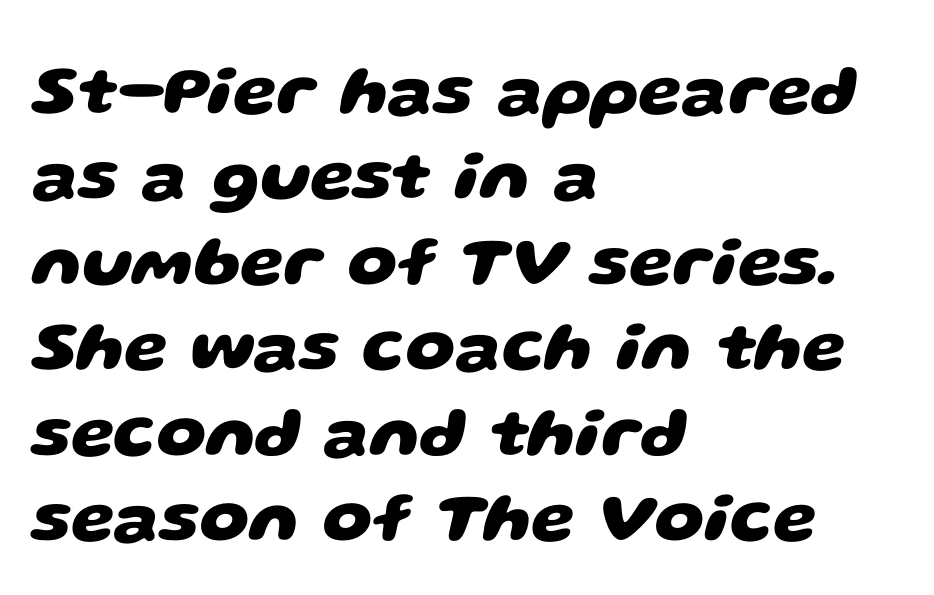
The string is rendered with underlining switched off. The horizontal fit of the characters is conventional and even. This rendering employs a face without finishing strokes, i.e., a sans-serif. This sample is left-justified, so line endings fall wherever the words run out.
